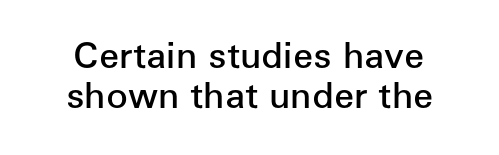
{"serif": "no", "italic": "no", "bold": "semi", "weight": "semibold", "width": "normal", "stroke_contrast": "low", "x_height": "medium", "monospaced": "no", "underline": "no", "line_spacing": "tight", "line_spacing_ratio": 1.1, "letter_spacing": "normal", "letter_spacing_em": 0.0, "glyph_px": 36}
